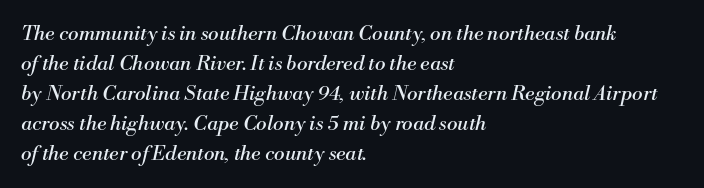
The leading is moderate, giving the passage an even texture. Check under the words: just untouched page. Observe the ordinary spacing: letters are neighbours, not strangers. Horizontal alignment here is leftward, the default for most running prose. These lines were composed using italics. No heavy texture on the line: the type isn't bold.
